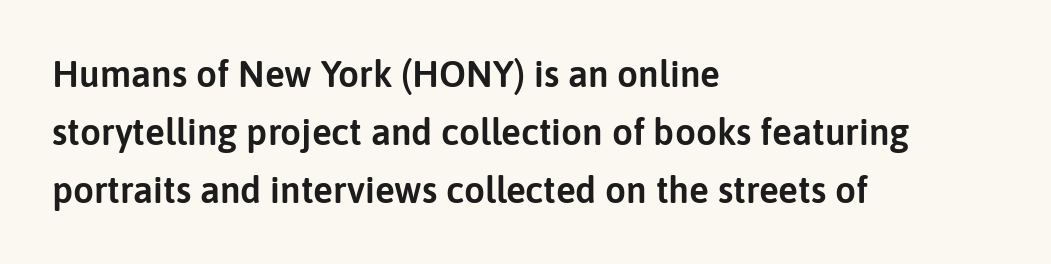
{"serif": "no", "italic": "no", "width": "normal", "stroke_contrast": "low", "x_height": "medium", "monospaced": "no", "underline": "no", "align": "left", "line_spacing": "normal", "line_spacing_ratio": 1.57, "letter_spacing": "normal", "letter_spacing_em": 0.0, "glyph_px": 37}
